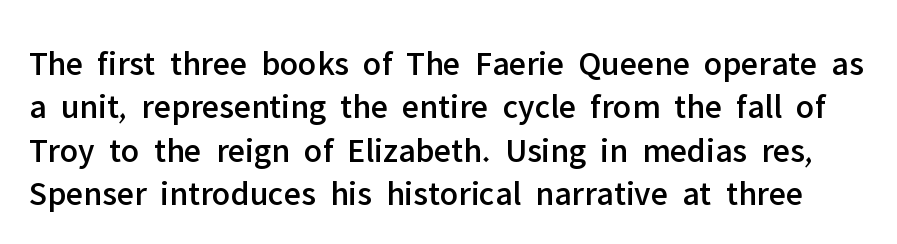
Posture: upright roman. Has an underline been added? It has not. Unlike a traditional serif, this face leaves its strokes unadorned. These lines are rendered in a variable-pitch font. Between one letter and the next there's only the usual sliver of space.
